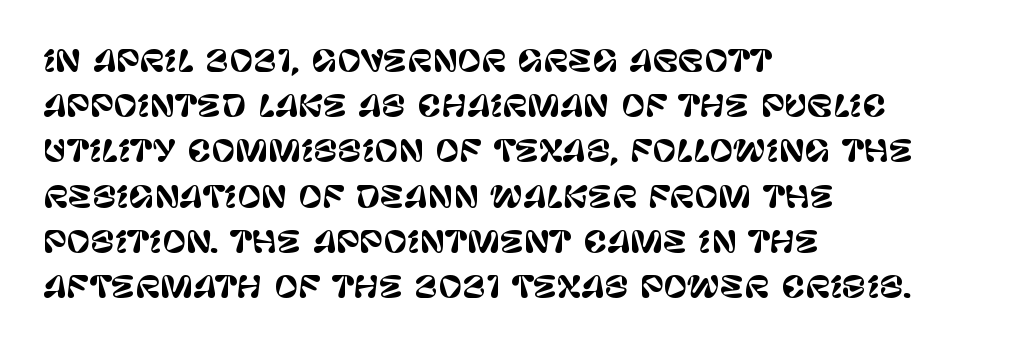
The image shows 29 px sans-serif type; set left-aligned, normal line spacing (1.56x), normal letter spacing, not underlined; low stroke contrast and a large x-height.
